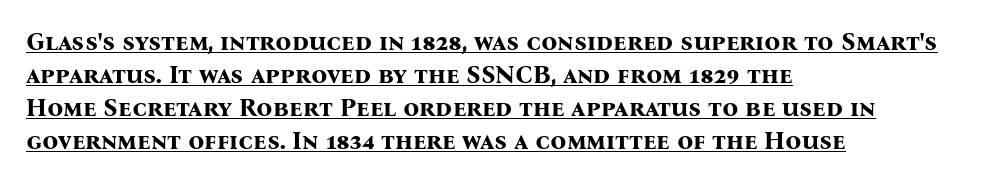
{"italic": "no", "bold": "yes", "underline": "yes", "align": "left", "line_spacing": "normal", "line_spacing_ratio": 1.32, "letter_spacing": "normal", "letter_spacing_em": 0.0, "glyph_px": 25}
